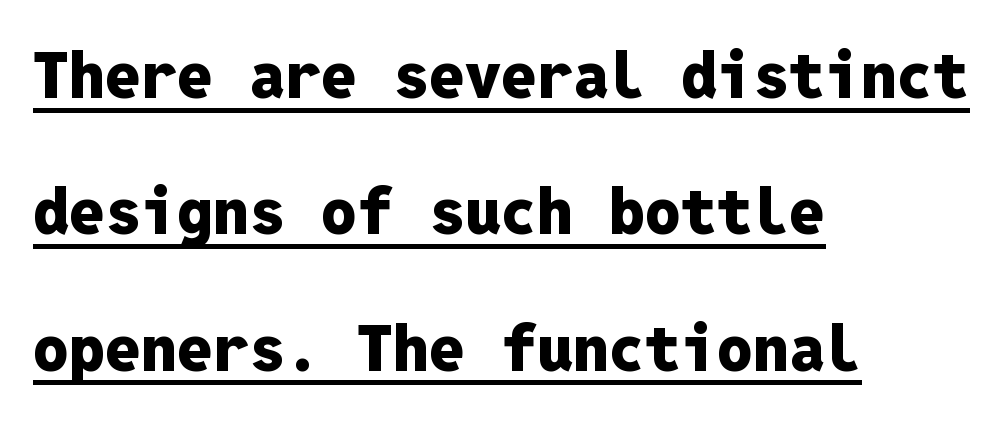
{"serif": "no", "italic": "no", "bold": "yes", "weight": "heavy", "width": "normal", "stroke_contrast": "low", "x_height": "medium", "monospaced": "yes", "underline": "yes", "align": "left", "line_spacing": "loose", "line_spacing_ratio": 2.13, "letter_spacing": "normal", "letter_spacing_em": 0.0, "glyph_px": 64}
